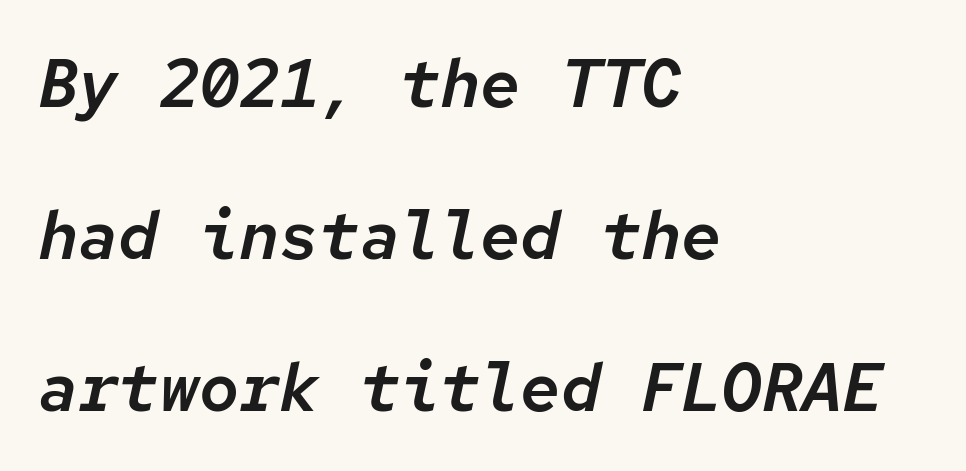
{"italic": "yes", "lean": "right", "slant_degrees": 12, "width": "normal", "stroke_contrast": "low", "x_height": "medium", "monospaced": "yes", "underline": "no", "align": "left", "line_spacing": "loose", "line_spacing_ratio": 2.27, "letter_spacing": "normal", "letter_spacing_em": 0.0, "glyph_px": 67}
